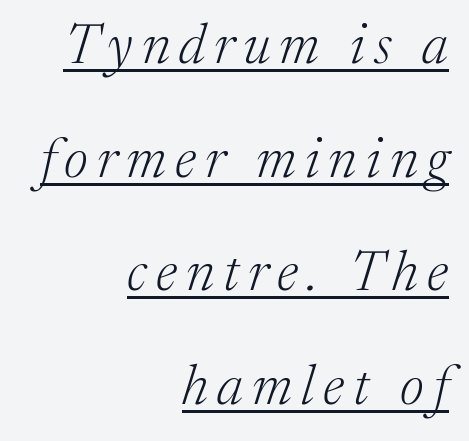
Weight: not bold — regular or lighter. The rendering applies a slant to the glyphs. The letters advance in unequal steps, a hallmark of proportional type. Observe the serifs anchoring each vertical stroke in this sample. Interline gaps are noticeably wide in this sample.
